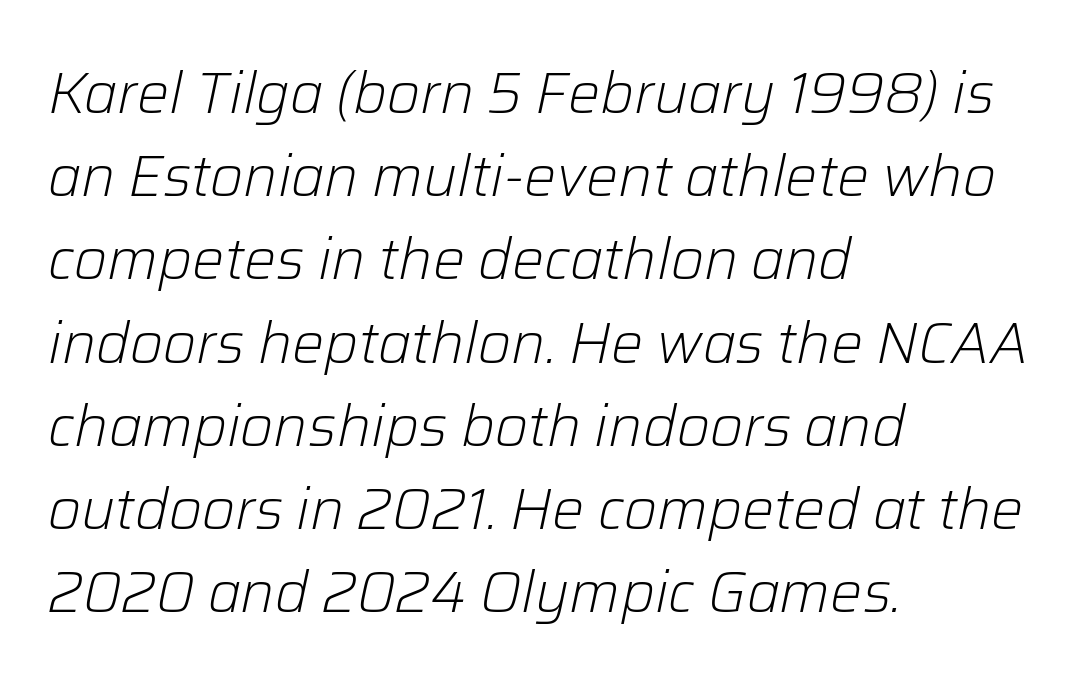
Q: Is the text bold? A: No.
Q: Is the text italic (slanted)? A: Yes, it leans right by about 12 degrees.
Q: Is the text underlined? A: No.
Q: How is the paragraph aligned? A: Left-aligned.
Q: Is the spacing between letters normal or unusually wide? A: Normal.
Q: Is the spacing between lines tight, normal or loose? A: Normal.
Q: Width (condensed, normal, or wide)? A: Normal.
Q: Stroke contrast? A: Low.
Q: x-height? A: Medium.
Q: Monospaced? A: No.
